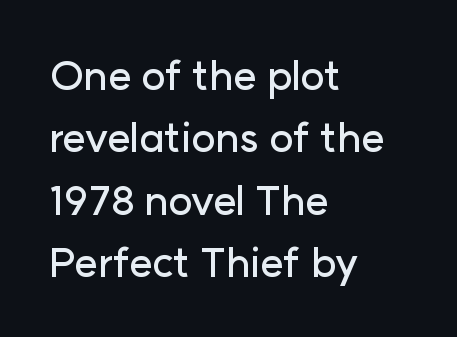
{"serif": "no", "italic": "no", "width": "normal", "stroke_contrast": "low", "x_height": "medium", "monospaced": "no", "underline": "no", "align": "left", "line_spacing": "normal", "line_spacing_ratio": 1.52, "letter_spacing": "normal", "letter_spacing_em": 0.0, "glyph_px": 41}
